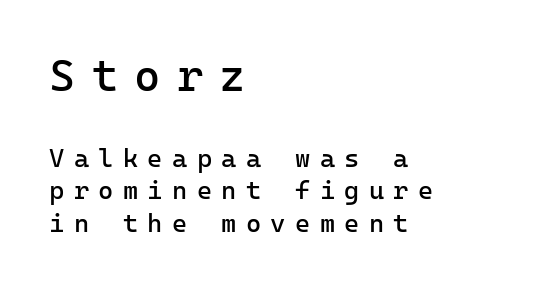
Someone cranked the tracking dial way up on this one. Characters remain perfectly vertical along every line. Monospaced: the letters line up in strict vertical columns. You get the large type first, then a drop to smaller type. Leftover space on each line is placed entirely after the last word.
